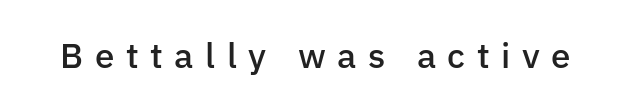
The typography opts for an upright posture over an oblique one. The words here are not underlined. The passage shown is typeset with a sans-serif family. A typesetter would call this heavily tracked-out type. The strokes are fattened partway — semibold, not bold.
